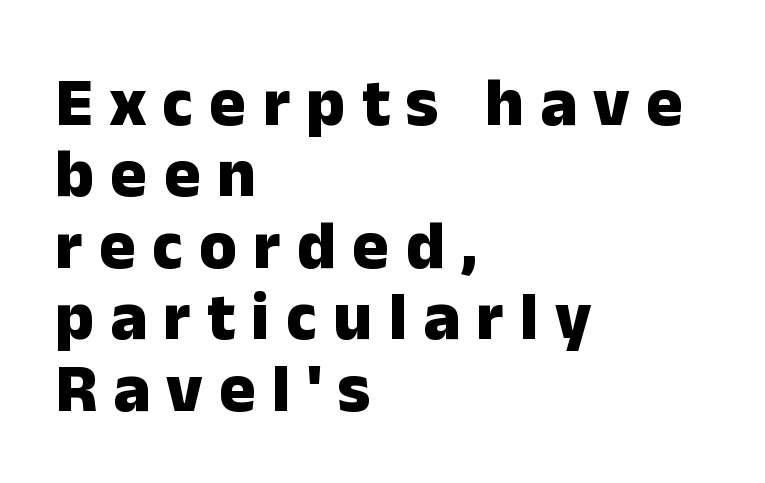
No italicization has been applied; the sample stays upright. Does the copy run flush right? No — it runs flush left. Spacing verdict: proportional, widths tailored to each character. Bold? Absolutely — the strokes are thick and heavy. The foot of each line stays bare and open. Type style note: lacks serifs.
